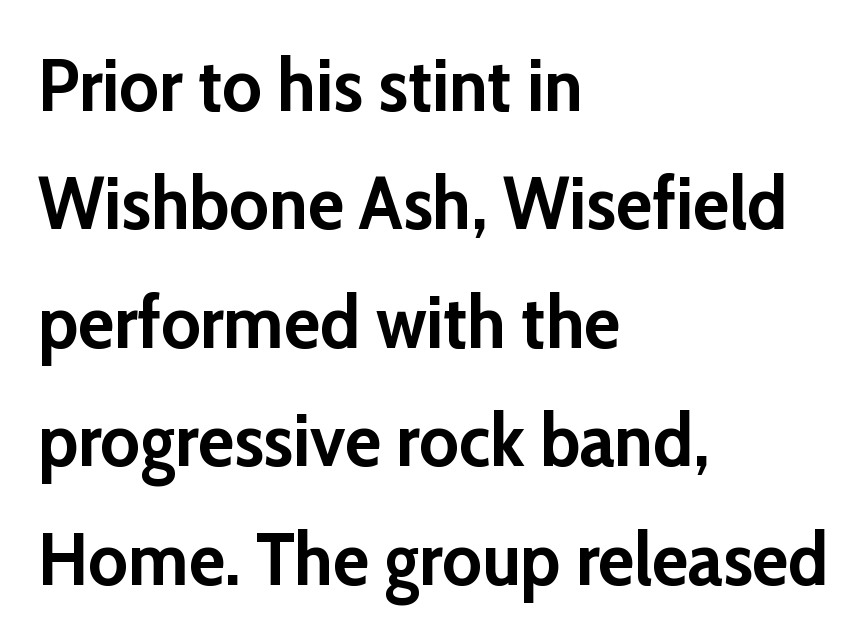
The image shows 75 px semibold sans-serif type, upright; set left-aligned, normal line spacing (1.58x), normal letter spacing, not underlined; low stroke contrast and a medium x-height.
